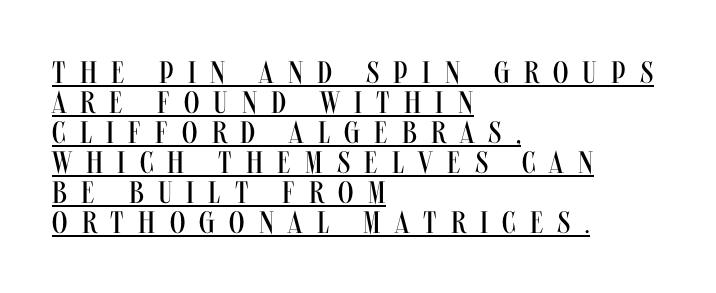
{"serif": "no", "italic": "no", "bold": "no", "weight": "regular", "width": "condensed", "stroke_contrast": "medium", "x_height": "large", "monospaced": "no", "underline": "yes", "align": "left", "line_spacing": "tight", "line_spacing_ratio": 0.97, "letter_spacing": "wide", "letter_spacing_em": 0.46, "glyph_px": 31}
